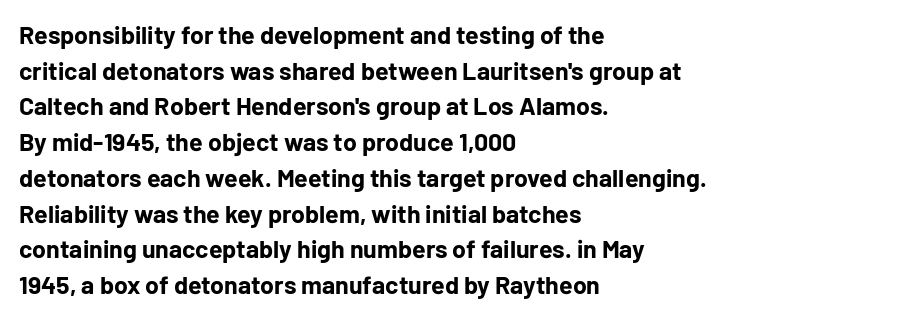
The image shows 25 px bold type, upright; set left-aligned, normal line spacing (1.43x), normal letter spacing, not underlined.
